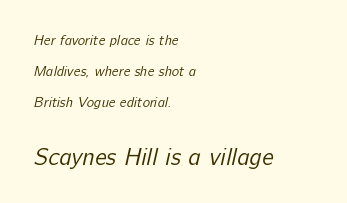
Left-aligned paragraph, ragged on the right. Ink coverage per letter is moderate at most. Each row of text sits above clean, open space. Two sizes are in play, and the larger belongs to the second block. Students, note that the glyphs here touch the page at normal intervals. Interline gaps are noticeably wide in this sample.
